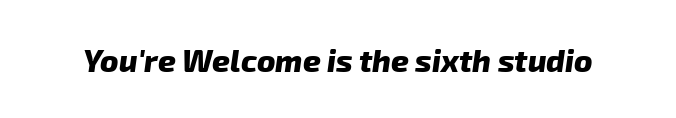
A sans-serif font was chosen for this passage. Varying glyph widths throughout — classic text-font behaviour. Typographic density is high because the face is bold. Spacing between characters is what you'd get straight out of the box. Descender tails drop into unmarked territory.
